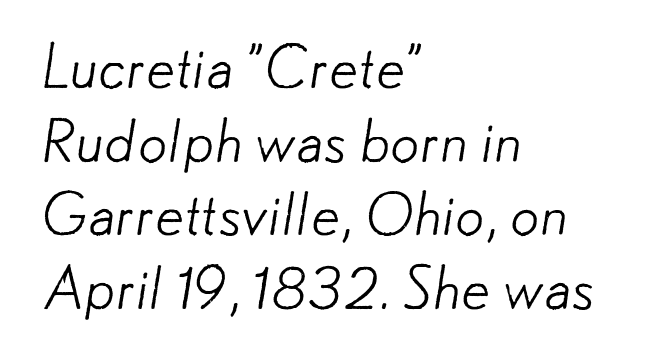
{"serif": "no", "bold": "no", "weight": "light", "width": "normal", "stroke_contrast": "low", "x_height": "small", "monospaced": "no", "underline": "no", "align": "left", "line_spacing": "normal", "line_spacing_ratio": 1.27, "letter_spacing": "normal", "letter_spacing_em": 0.0, "glyph_px": 58}
